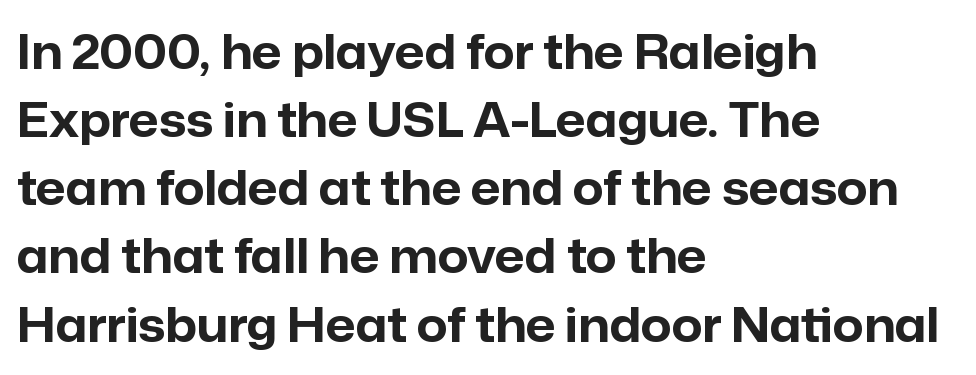
The image shows 47 px bold sans-serif type, upright; set left-aligned, normal line spacing (1.45x), normal letter spacing, not underlined; low stroke contrast and a medium x-height.
